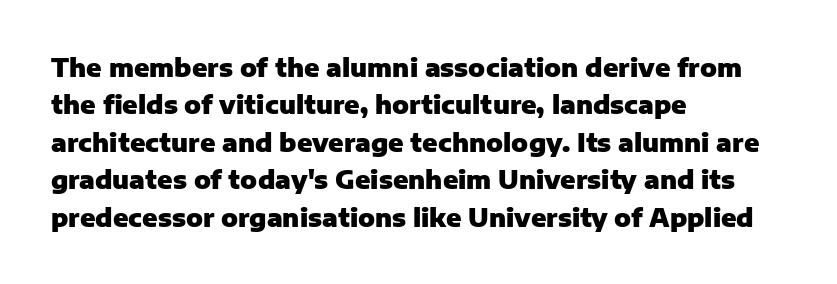
The image shows 25 px bold type, upright; set left-aligned, normal line spacing (1.5x), normal letter spacing, not underlined.
